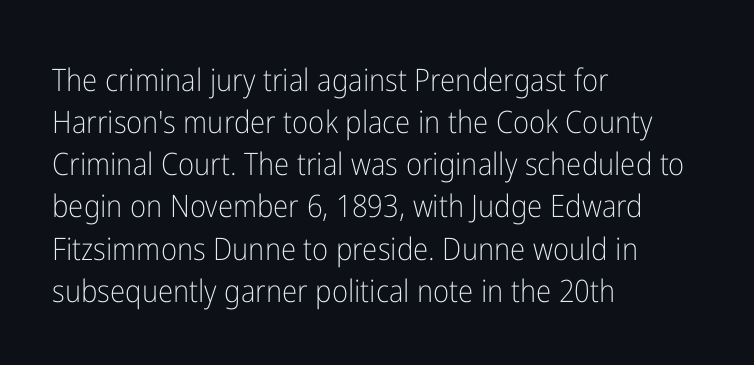
Q: Is the text bold? A: No.
Q: Is the text italic (slanted)? A: No, it is upright.
Q: Is the typeface a serif or a sans-serif typeface? A: Sans-serif.
Q: Is the text underlined? A: No.
Q: How is the paragraph aligned? A: Left-aligned.
Q: Is the spacing between letters normal or unusually wide? A: Normal.
Q: Is the spacing between lines tight, normal or loose? A: Normal.
Q: Width (condensed, normal, or wide)? A: Condensed.
Q: Stroke contrast? A: Low.
Q: x-height? A: Medium.
Q: Monospaced? A: No.
